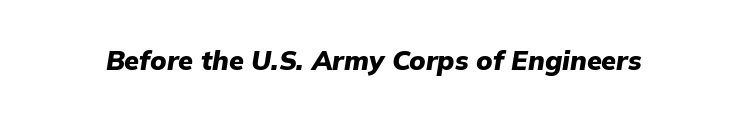
{"italic": "yes", "lean": "right", "slant_degrees": 9, "bold": "yes", "underline": "no", "letter_spacing": "normal", "letter_spacing_em": 0.0, "glyph_px": 27}
